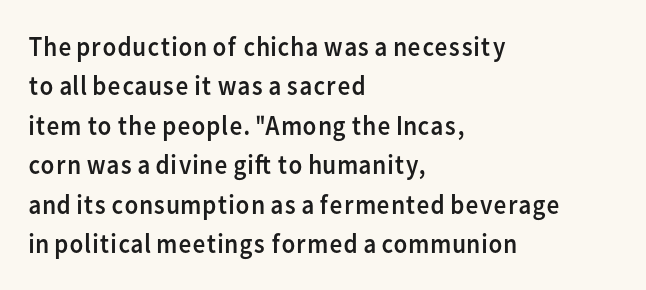
{"serif": "no", "italic": "no", "bold": "no", "weight": "regular", "width": "normal", "stroke_contrast": "low", "x_height": "medium", "monospaced": "no", "underline": "no", "align": "left", "line_spacing": "normal", "line_spacing_ratio": 1.41, "letter_spacing": "normal", "letter_spacing_em": 0.0, "glyph_px": 28}
